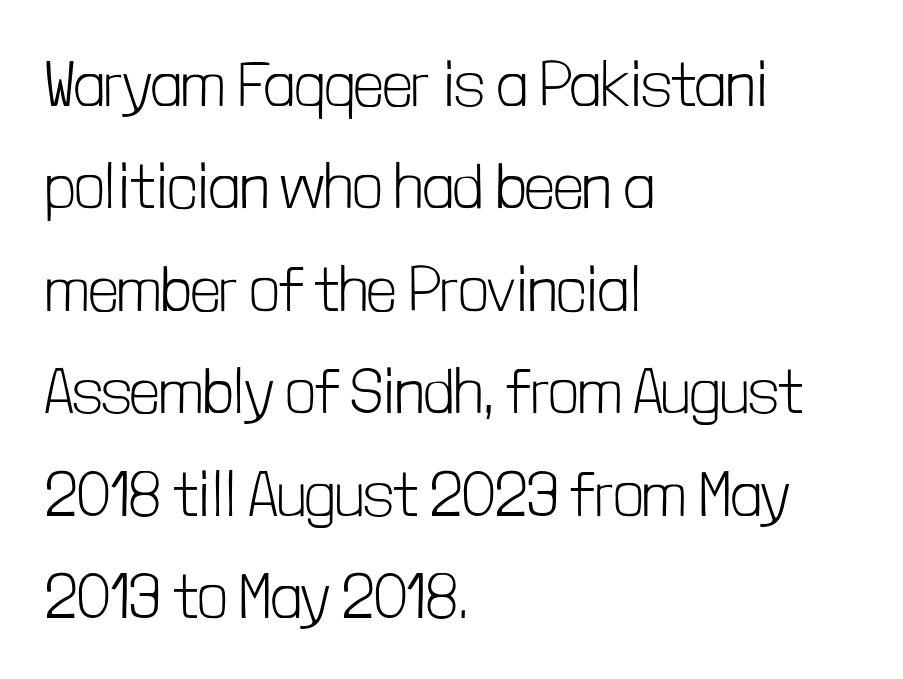
The image shows 64 px light, condensed sans-serif type, upright; set left-aligned, normal line spacing (1.6x), normal letter spacing, not underlined; low stroke contrast and a medium x-height.
